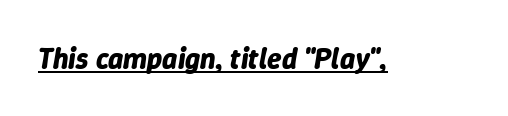
Notice how thick the strokes are: this is what a full bold looks like. This sample has the flowing, uneven cadence of proportional lettering. A typographer would call this underscored text. This sample uses plain, unmodified letter spacing. In terms of posture, this sample is oblique.
